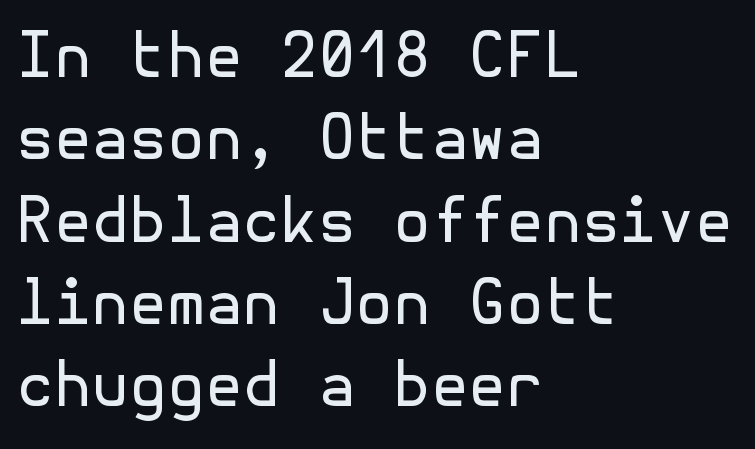
The image shows 61 px regular-weight sans-serif type, upright; set left-aligned, normal line spacing (1.35x), normal letter spacing, not underlined; a medium x-height.
